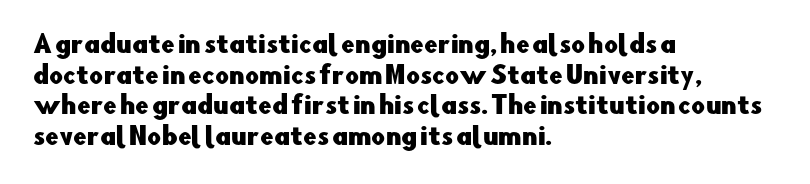
{"italic": "no", "underline": "no", "align": "left", "line_spacing": "normal", "line_spacing_ratio": 1.28, "letter_spacing": "normal", "letter_spacing_em": 0.0, "glyph_px": 24}
